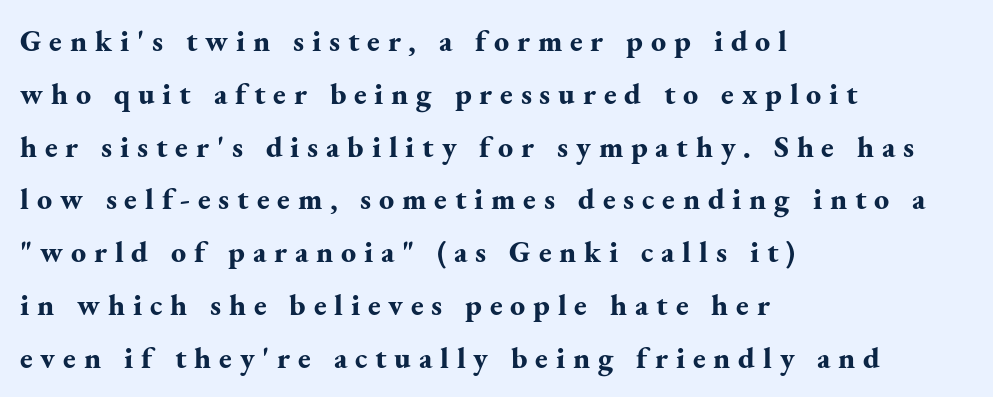
Q: Is the text bold? A: Yes.
Q: Is the text italic (slanted)? A: No, it is upright.
Q: Is the typeface a serif or a sans-serif typeface? A: Serif.
Q: Is the text underlined? A: No.
Q: How is the paragraph aligned? A: Left-aligned.
Q: Is the spacing between letters normal or unusually wide? A: Unusually wide.
Q: Width (condensed, normal, or wide)? A: Normal.
Q: Stroke contrast? A: Medium.
Q: x-height? A: Small.
Q: Monospaced? A: No.
